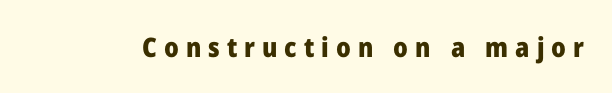
{"italic": "no", "bold": "yes", "underline": "no", "letter_spacing": "wide", "letter_spacing_em": 0.26, "glyph_px": 27}
